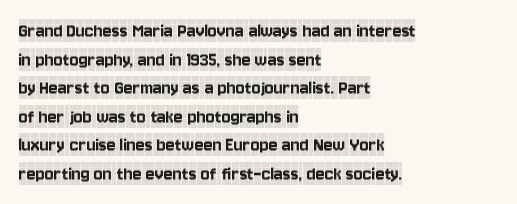
The rendering keeps characters at their native spacing. Does the lettering tilt? It doesn't — this is upright. Descender tails drop into unmarked territory. The lines sit at an ordinary, default distance from one another. One-word summary of the alignment: left.
